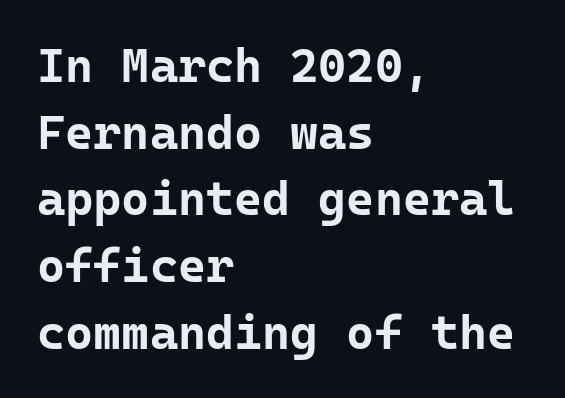
The image shows 48 px bold sans-serif type, upright, monospaced; set left-aligned, normal line spacing (1.39x), normal letter spacing, not underlined; low stroke contrast and a medium x-height.
